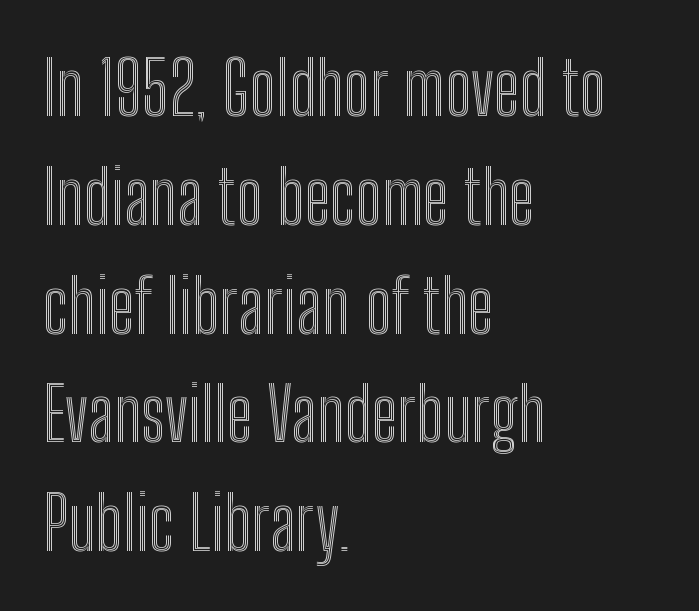
If you drew a line through each stem, it would be perfectly vertical. Only glyphs here, with clear space below each row. Spacing between characters is what you'd get straight out of the box. Note the varied advance widths — an 'i' is clearly narrower than an 'm'.
